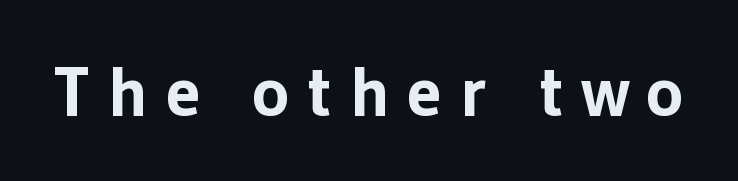
{"serif": "no", "italic": "no", "bold": "yes", "weight": "bold", "width": "normal", "stroke_contrast": "low", "x_height": "medium", "monospaced": "no", "underline": "no", "letter_spacing": "wide", "letter_spacing_em": 0.24, "glyph_px": 71}
